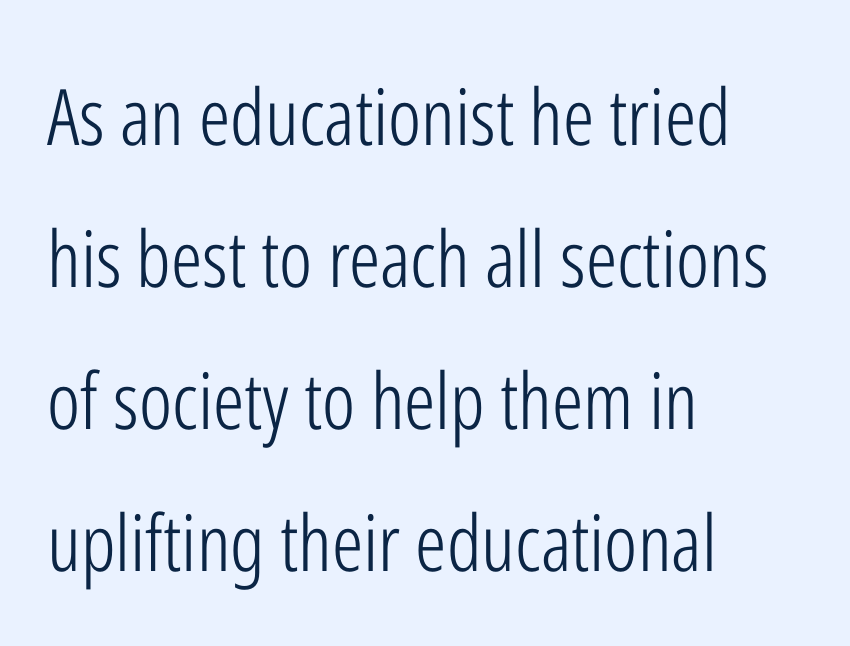
The image shows 78 px light, condensed sans-serif type, upright; set left-aligned, line spacing 1.82x, normal letter spacing, not underlined; low stroke contrast and a medium x-height.
